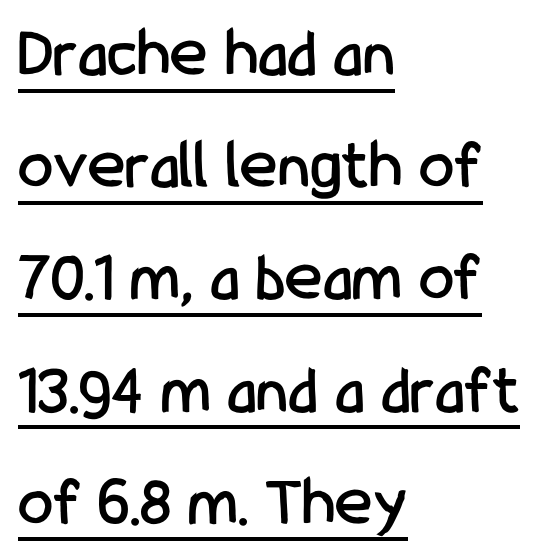
The image shows 71 px condensed sans-serif type, upright; set left-aligned, normal line spacing (1.58x), normal letter spacing, underlined; low stroke contrast and a medium x-height.
